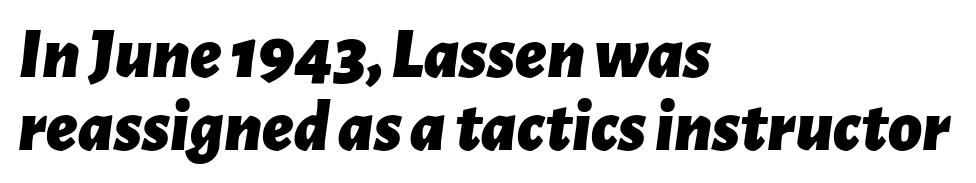
{"italic": "yes", "lean": "right", "slant_degrees": 7, "bold": "yes", "weight": "bold", "width": "normal", "stroke_contrast": "low", "x_height": "medium", "monospaced": "no", "underline": "no", "align": "left", "line_spacing": "tight", "line_spacing_ratio": 1.0, "letter_spacing": "normal", "letter_spacing_em": 0.0, "glyph_px": 73}
